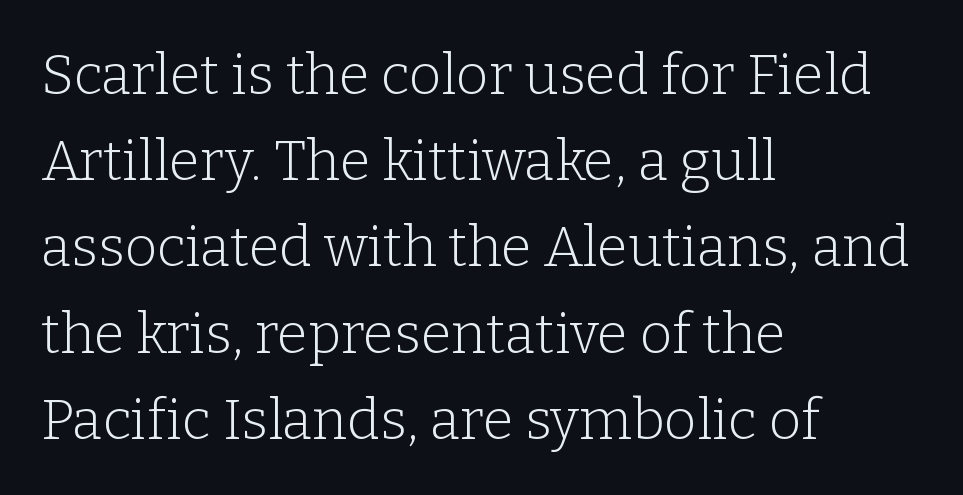
Horizontal bands of white between lines are of average thickness. The type sits square on the baseline with zero lean. The letters advance in unequal steps, a hallmark of proportional type. Caption: standard tracking, unaltered.
